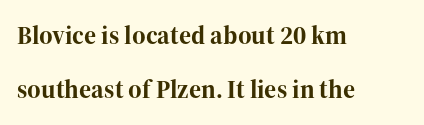
Q: Is the text bold? A: Yes.
Q: Is the text italic (slanted)? A: No, it is upright.
Q: Is the text underlined? A: No.
Q: How is the paragraph aligned? A: Left-aligned.
Q: Is the spacing between letters normal or unusually wide? A: Normal.
Q: Is the spacing between lines tight, normal or loose? A: Loose.
